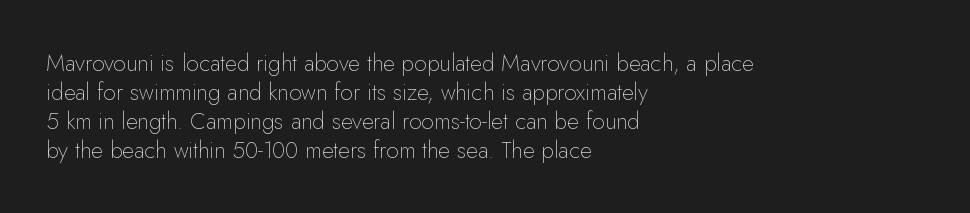
The image shows 23 px text type, upright; set left-aligned, normal line spacing (1.26x), normal letter spacing, not underlined.
